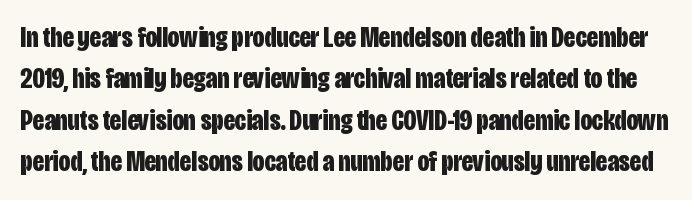
{"serif": "no", "italic": "no", "bold": "yes", "weight": "bold", "width": "condensed", "stroke_contrast": "low", "x_height": "large", "monospaced": "no", "underline": "no", "line_spacing": "normal", "line_spacing_ratio": 1.43, "letter_spacing": "normal", "letter_spacing_em": 0.0, "glyph_px": 29}
